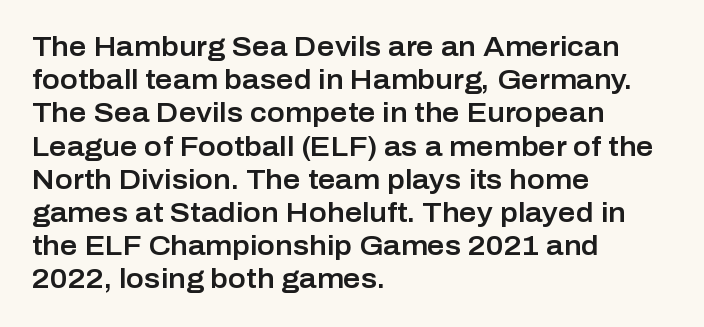
The image shows 27 px text type, upright; set left-aligned, line spacing 1.23x, normal letter spacing, not underlined.
